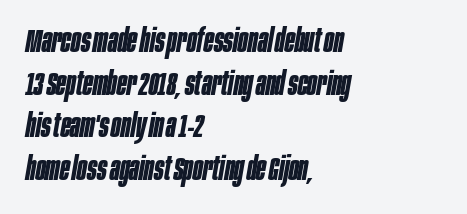
The image shows 32 px bold, condensed type, italic (leaning right); set left-aligned, normal line spacing (1.33x), normal letter spacing, not underlined; low stroke contrast and a large x-height.
